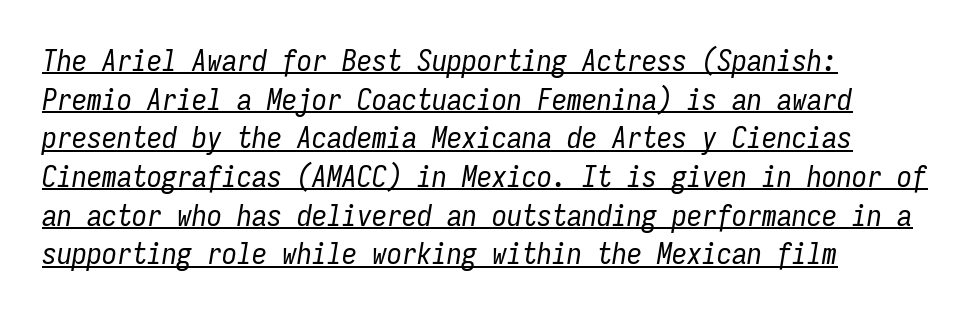
{"italic": "yes", "lean": "right", "slant_degrees": 9, "bold": "no", "weight": "regular", "width": "condensed", "stroke_contrast": "low", "x_height": "medium", "monospaced": "yes", "underline": "yes", "align": "left", "line_spacing": "normal", "line_spacing_ratio": 1.29, "letter_spacing": "normal", "letter_spacing_em": 0.0, "glyph_px": 30}
